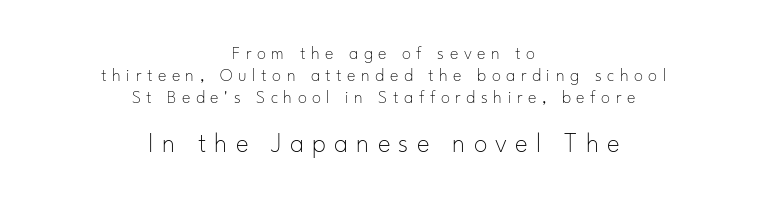
Q: Is the text bold? A: No.
Q: Is the text italic (slanted)? A: No, it is upright.
Q: Is the text underlined? A: No.
Q: How is the paragraph aligned? A: Centered.
Q: Is the spacing between letters normal or unusually wide? A: Unusually wide.
Q: Which block of text is set in a larger size, the first (top) or the second (bottom)? A: The second (bottom) one.
